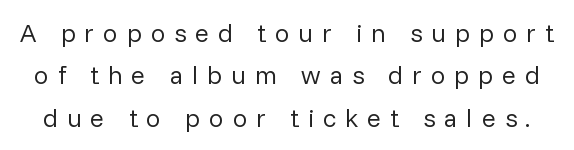
{"italic": "no", "bold": "no", "underline": "no", "line_spacing": "normal", "line_spacing_ratio": 1.63, "letter_spacing": "wide", "letter_spacing_em": 0.34, "glyph_px": 26}
